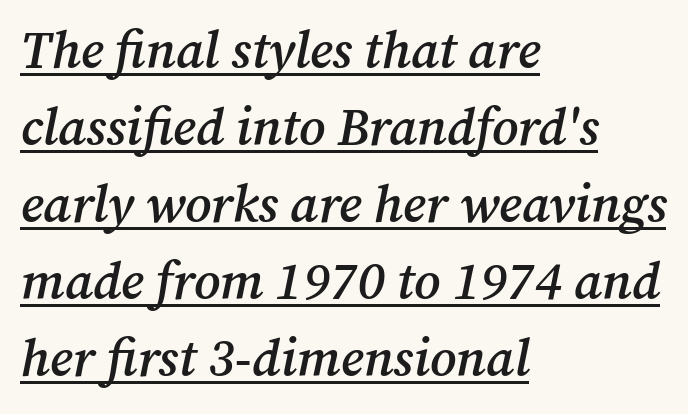
Q: Is the text bold? A: Semi-bold.
Q: Is the text italic (slanted)? A: Yes, it leans right by about 12 degrees.
Q: Is the typeface a serif or a sans-serif typeface? A: Serif.
Q: Is the text underlined? A: Yes.
Q: How is the paragraph aligned? A: Left-aligned.
Q: Is the spacing between letters normal or unusually wide? A: Normal.
Q: Is the spacing between lines tight, normal or loose? A: Normal.
Q: Width (condensed, normal, or wide)? A: Normal.
Q: Stroke contrast? A: Medium.
Q: x-height? A: Medium.
Q: Monospaced? A: No.
